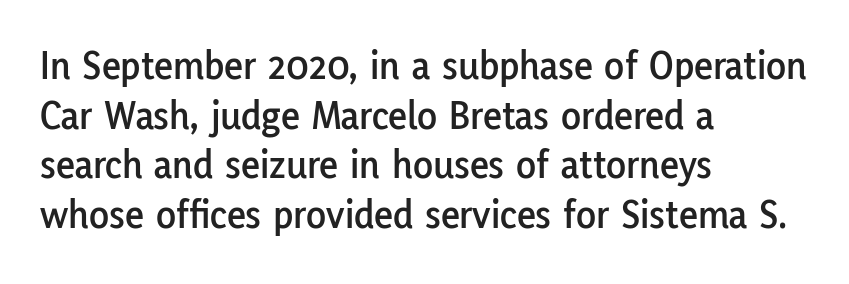
The image shows 41 px sans-serif type, upright; set left-aligned, line spacing 1.21x, normal letter spacing, not underlined; low stroke contrast and a medium x-height.
